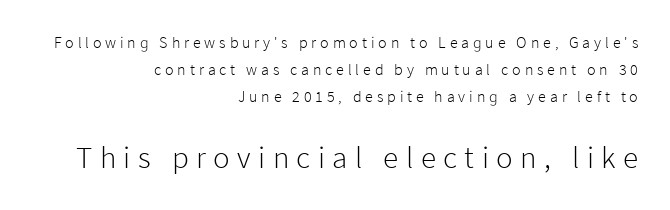
The image shows 31 px light sans-serif type, upright; set right-aligned, normal line spacing (1.68x), unusually wide letter spacing (+0.24 em), not underlined; the second (bottom) block is 1.94x larger; low stroke contrast and a medium x-height.
